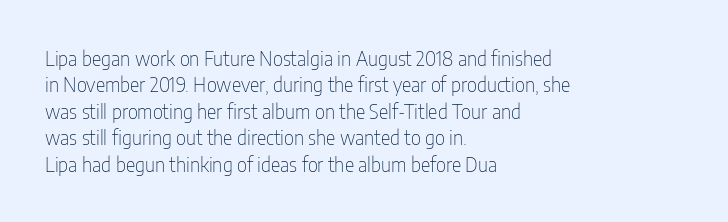
Characters remain perfectly vertical along every line. Rows of type keep a routine distance in the vertical direction. The face looks like a standard text weight, possibly lighter. Letter spacing: default. Each row of text sits above clean, open space.
